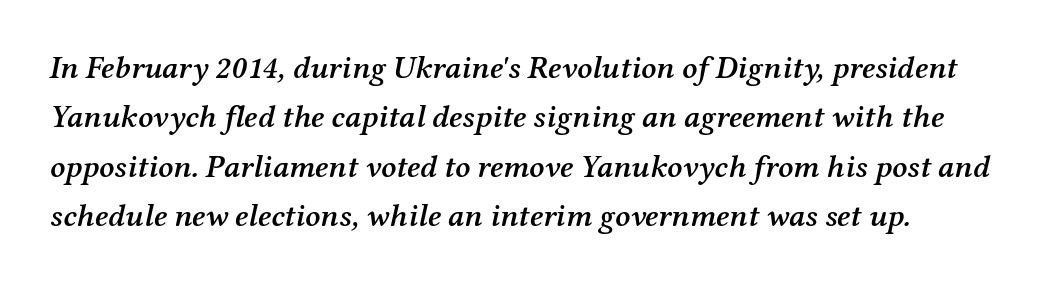
Proportional: the letters do not fall into vertical columns. How heavy is the stroke? Medium-heavy — a semibold, shy of bold. Honestly, the letter spacing is just normal — you wouldn't notice it. A typesetter would label this face a serif. Descender tails drop into unmarked territory. Whoever set this chose a conventional vertical rhythm.
